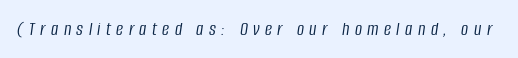
Q: Is the text bold? A: No.
Q: Is the text italic (slanted)? A: Yes, it leans right by about 8 degrees.
Q: Is the text underlined? A: No.
Q: Is the spacing between letters normal or unusually wide? A: Unusually wide.
